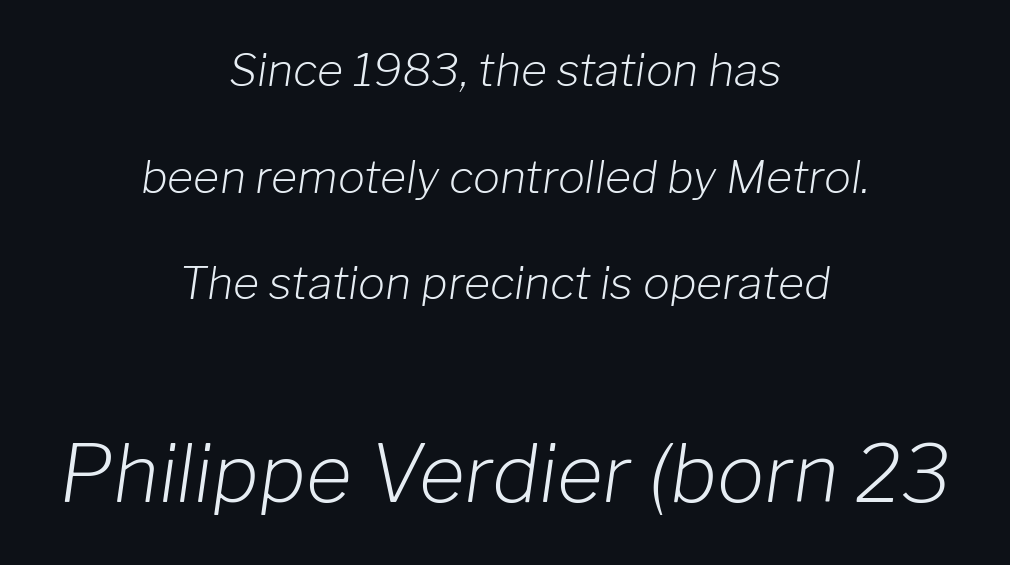
Bigger letters appear in the bottom chunk; the top chunk is reduced. Does the leading feel generous? Absolutely, it's lavish. Notice how the passage keeps no hard edge, just a central spine. No heavy texture on the line: the type isn't bold. The face used here is rendered with its standard letterfit. Descender tails drop into unmarked territory.
